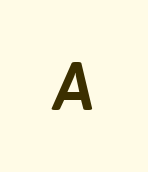
Letter spacing: wide. Every character sits at an angle, as italics do. Proportional: the letters do not fall into vertical columns. The specimen omits any rule beneath the text block's lines.
